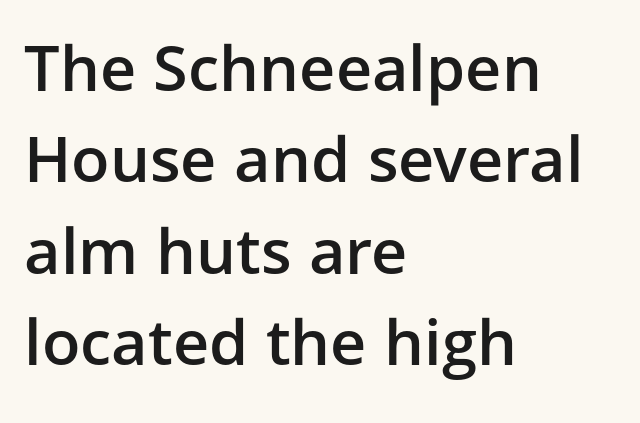
A roman cut, with each character standing at attention. Words appear dense and cohesive because spacing is normal. Moderately thickened strokes mark this as semibold type. The strip under each line holds only bare page. The letters advance in unequal steps, a hallmark of proportional type. Reading down the block, your eye returns to a fixed left position each line.
